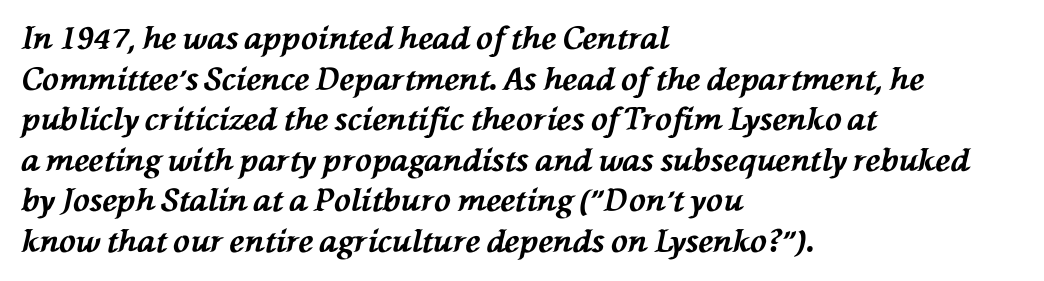
{"italic": "yes", "lean": "left", "slant_degrees": 76, "bold": "yes", "weight": "bold", "width": "normal", "stroke_contrast": "medium", "x_height": "medium", "monospaced": "no", "underline": "no", "align": "left", "line_spacing": "normal", "line_spacing_ratio": 1.31, "letter_spacing": "normal", "letter_spacing_em": 0.0, "glyph_px": 31}
